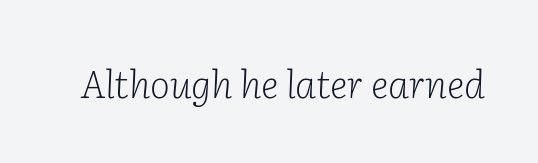
The image shows 38 px light serif type, italic (leaning right); set normal letter spacing, not underlined; low stroke contrast and a medium x-height.
